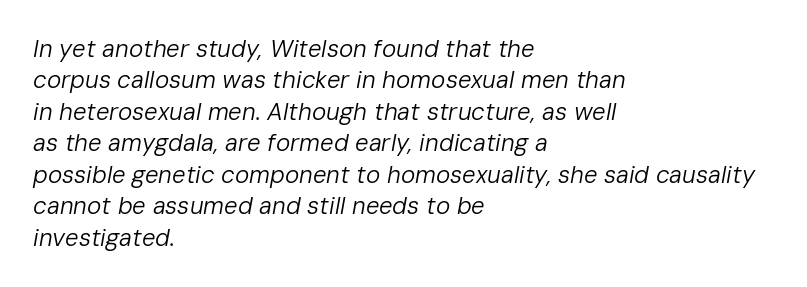
Q: Is the text bold? A: No.
Q: Is the text italic (slanted)? A: Yes, it leans right by about 10 degrees.
Q: Is the text underlined? A: No.
Q: How is the paragraph aligned? A: Left-aligned.
Q: Is the spacing between letters normal or unusually wide? A: Normal.
Q: Is the spacing between lines tight, normal or loose? A: Normal.
